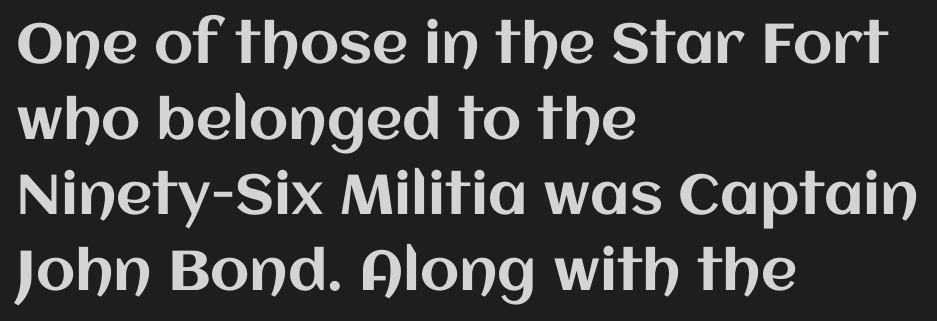
{"italic": "no", "width": "normal", "stroke_contrast": "medium", "x_height": "large", "monospaced": "no", "underline": "no", "align": "left", "line_spacing": "normal", "line_spacing_ratio": 1.35, "letter_spacing": "normal", "letter_spacing_em": 0.0, "glyph_px": 56}
